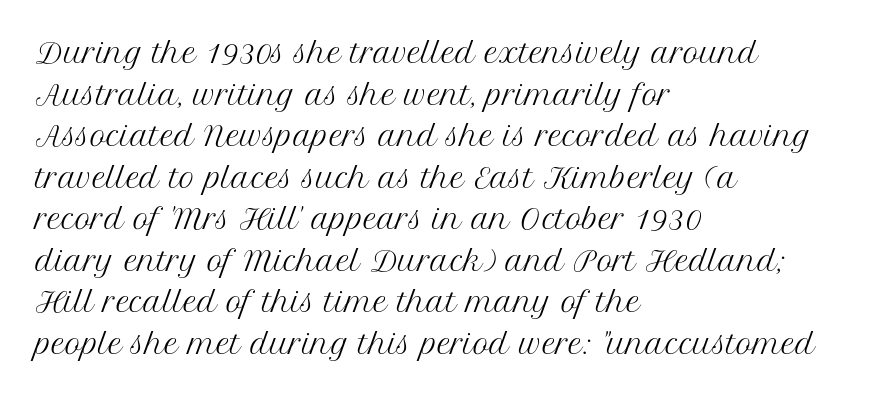
{"bold": "no", "underline": "no", "align": "left", "line_spacing": "normal", "line_spacing_ratio": 1.54, "letter_spacing": "normal", "letter_spacing_em": 0.0, "glyph_px": 27}
